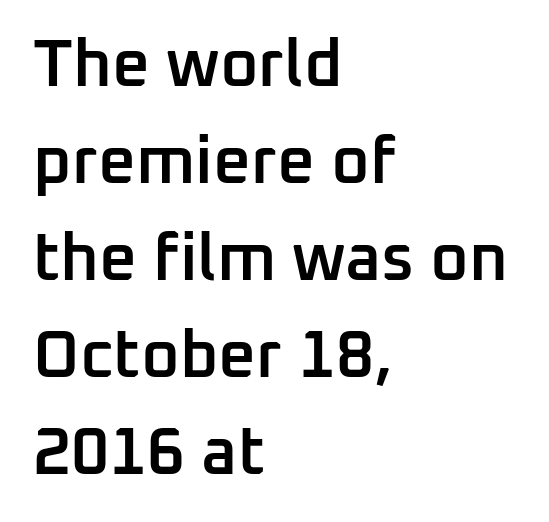
The image shows 66 px semibold sans-serif type, upright; set left-aligned, normal line spacing (1.47x), normal letter spacing, not underlined; low stroke contrast and a medium x-height.
